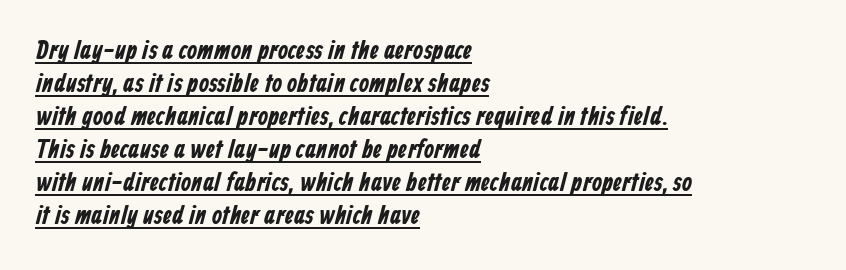
{"underline": "yes", "align": "left", "line_spacing": "normal", "line_spacing_ratio": 1.27, "letter_spacing": "normal", "letter_spacing_em": 0.0, "glyph_px": 26}
